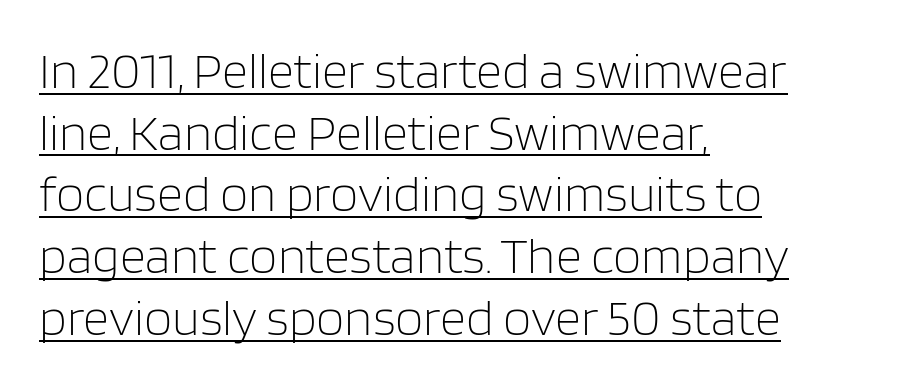
A student would call this left alignment; a typographer would say flush left, rag right. Serif or sans? Sans — the stroke terminals are bare. Ink coverage per letter is moderate at most. Inter-character spacing is left at the font's built-in metrics. Do the characters align in a grid? No, the font is proportional. Compared with undecorated copy, this sample adds a rule below the words.
